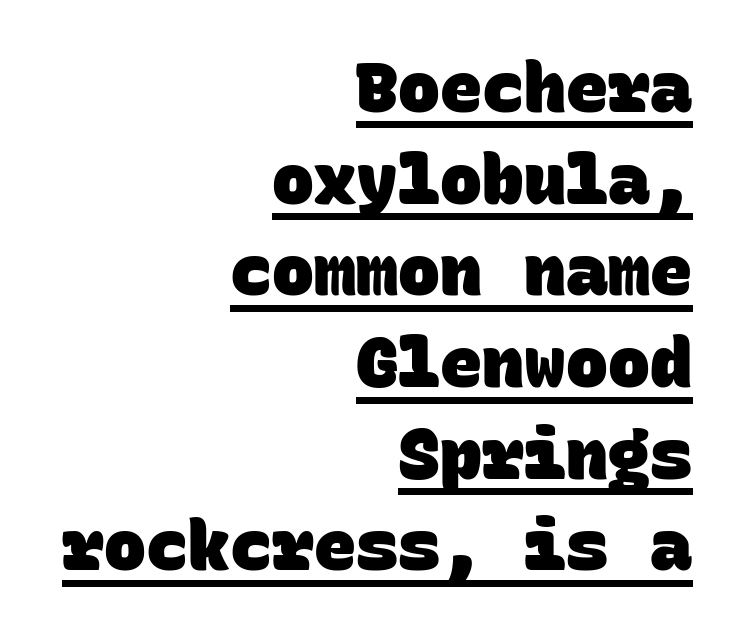
Q: Is the text bold? A: Yes.
Q: Is the typeface a serif or a sans-serif typeface? A: Sans-serif.
Q: Is the text underlined? A: Yes.
Q: How is the paragraph aligned? A: Right-aligned.
Q: Is the spacing between letters normal or unusually wide? A: Normal.
Q: Is the spacing between lines tight, normal or loose? A: Normal.
Q: Width (condensed, normal, or wide)? A: Normal.
Q: Stroke contrast? A: Low.
Q: x-height? A: Large.
Q: Monospaced? A: Yes.
